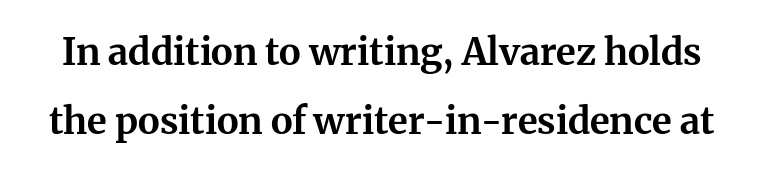
Q: Is the text bold? A: Yes.
Q: Is the text italic (slanted)? A: No, it is upright.
Q: Is the typeface a serif or a sans-serif typeface? A: Serif.
Q: Is the text underlined? A: No.
Q: Is the spacing between letters normal or unusually wide? A: Normal.
Q: Width (condensed, normal, or wide)? A: Normal.
Q: Stroke contrast? A: Medium.
Q: x-height? A: Medium.
Q: Monospaced? A: No.
